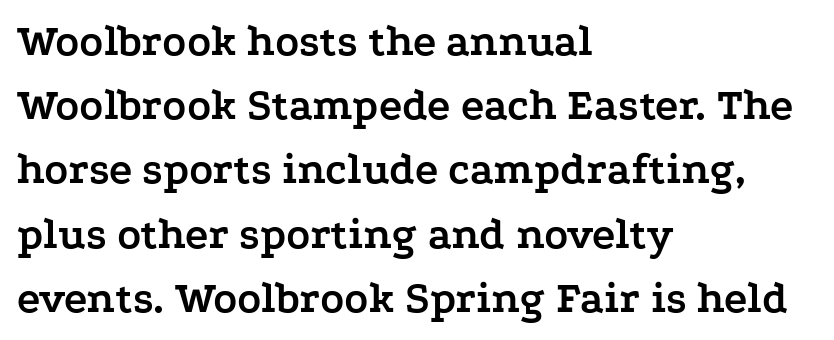
Letters rest on an invisible, unmarked baseline. The characters look thick and weighty, a clear bold. Look at the tracking — it's just the regular setting, nothing added. The rendering uses natural spacing where letterforms have individual widths. The text was rendered using a seriffed face with decorative stroke endings. Leading: standard.
